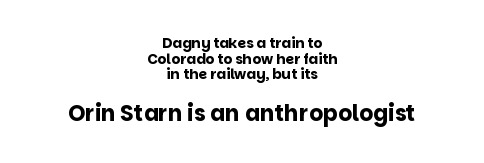
{"italic": "no", "bold": "yes", "underline": "no", "align": "center", "line_spacing": "tight", "line_spacing_ratio": 1.11, "letter_spacing": "normal", "letter_spacing_em": 0.0, "larger_block": "second", "size_ratio": 1.57, "glyph_px": 22}
